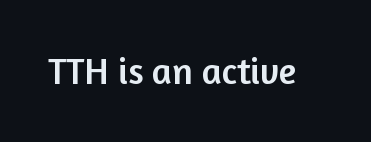
Q: Is the text italic (slanted)? A: No, it is upright.
Q: Is the typeface a serif or a sans-serif typeface? A: Sans-serif.
Q: Is the text underlined? A: No.
Q: Is the spacing between letters normal or unusually wide? A: Normal.
Q: Width (condensed, normal, or wide)? A: Normal.
Q: Stroke contrast? A: Low.
Q: x-height? A: Medium.
Q: Monospaced? A: No.
